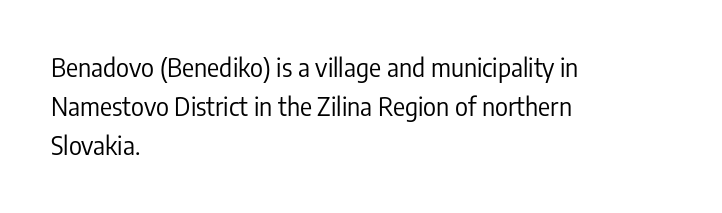
The image shows 25 px text type, upright; set left-aligned, normal line spacing (1.57x), normal letter spacing, not underlined.
